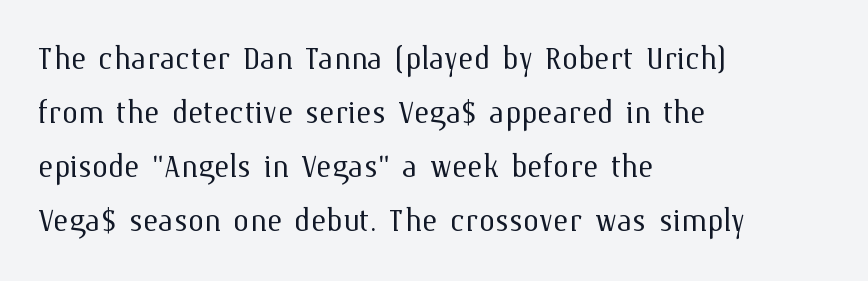
{"italic": "no", "bold": "no", "weight": "light", "width": "normal", "stroke_contrast": "medium", "x_height": "medium", "monospaced": "no", "underline": "no", "align": "left", "line_spacing": "normal", "line_spacing_ratio": 1.32, "letter_spacing": "normal", "letter_spacing_em": 0.0, "glyph_px": 41}
